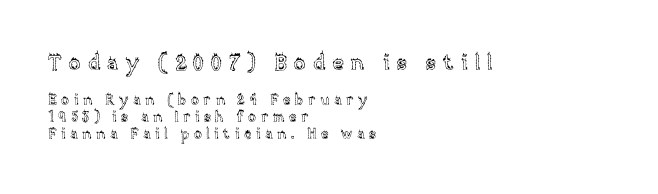
The image shows 21 px text type, upright; set left-aligned, line spacing 1.21x, unusually wide letter spacing (+0.33 em), not underlined; the first (top) block is 1.5x larger.
